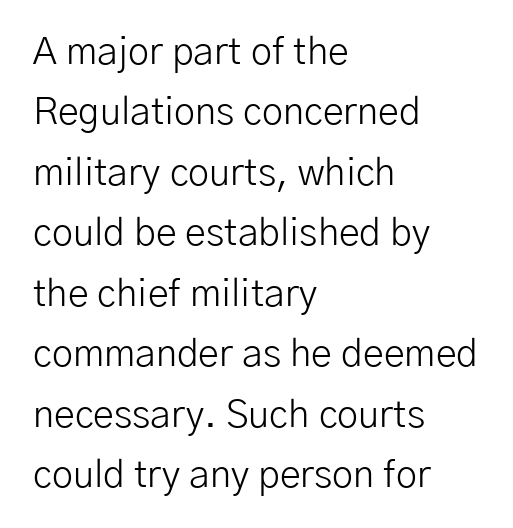
{"serif": "no", "italic": "no", "bold": "no", "weight": "light", "width": "normal", "stroke_contrast": "low", "x_height": "medium", "monospaced": "no", "underline": "no", "align": "left", "line_spacing": "normal", "line_spacing_ratio": 1.59, "letter_spacing": "normal", "letter_spacing_em": 0.0, "glyph_px": 38}
